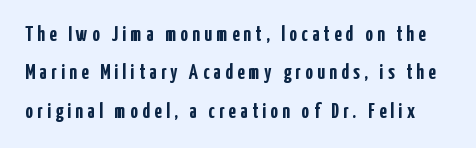
{"italic": "no", "bold": "yes", "underline": "no", "line_spacing_ratio": 1.83, "letter_spacing": "wide", "letter_spacing_em": 0.21, "glyph_px": 21}
